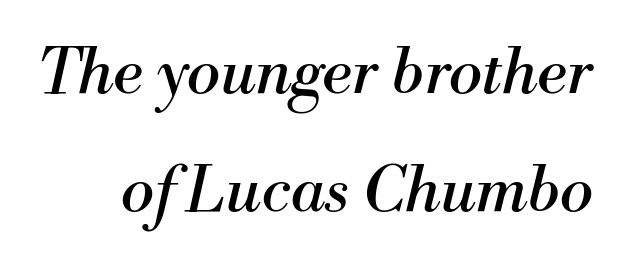
{"serif": "yes", "italic": "yes", "lean": "right", "slant_degrees": 13, "bold": "no", "weight": "regular", "width": "normal", "stroke_contrast": "medium", "x_height": "small", "monospaced": "no", "underline": "no", "line_spacing_ratio": 1.88, "letter_spacing": "normal", "letter_spacing_em": 0.0, "glyph_px": 63}
